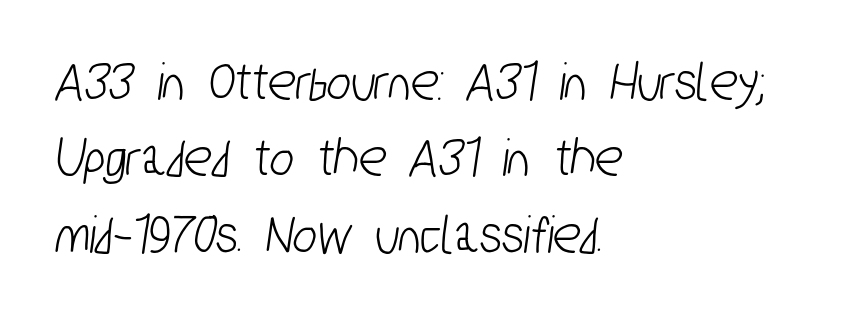
{"serif": "no", "width": "condensed", "stroke_contrast": "low", "x_height": "medium", "monospaced": "no", "underline": "no", "align": "left", "line_spacing": "normal", "line_spacing_ratio": 1.34, "letter_spacing": "normal", "letter_spacing_em": 0.0, "glyph_px": 57}
